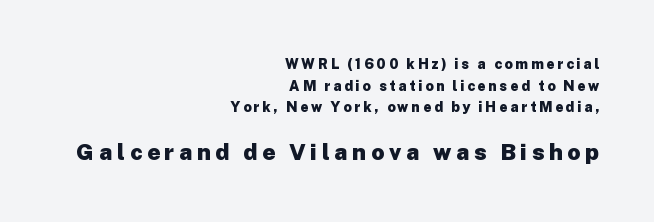
{"italic": "no", "bold": "yes", "underline": "no", "align": "right", "line_spacing": "normal", "line_spacing_ratio": 1.54, "letter_spacing": "wide", "letter_spacing_em": 0.2, "larger_block": "second", "size_ratio": 1.64, "glyph_px": 23}
